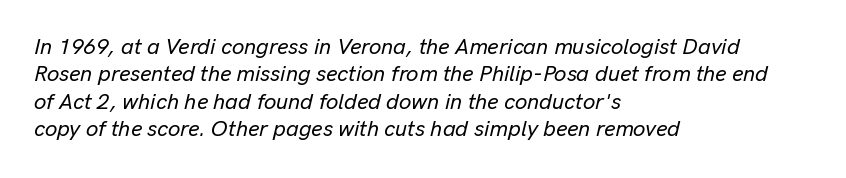
{"italic": "yes", "lean": "right", "slant_degrees": 13, "underline": "no", "align": "left", "line_spacing": "normal", "line_spacing_ratio": 1.25, "letter_spacing": "normal", "letter_spacing_em": 0.0, "glyph_px": 22}
